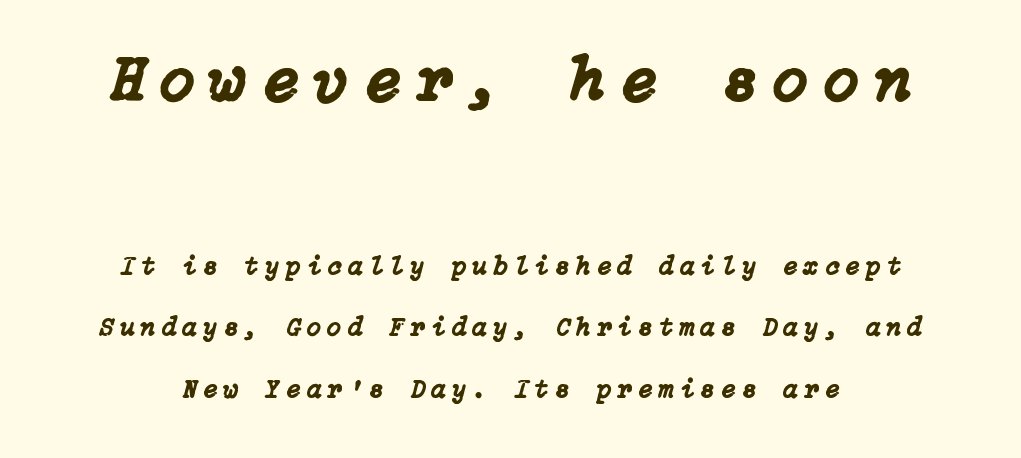
Q: Is the text italic (slanted)? A: Yes, it leans right by about 15 degrees.
Q: Is the text underlined? A: No.
Q: Is the spacing between letters normal or unusually wide? A: Unusually wide.
Q: Is the spacing between lines tight, normal or loose? A: Loose.
Q: Which block of text is set in a larger size, the first (top) or the second (bottom)? A: The first (top) one.
Q: Width (condensed, normal, or wide)? A: Normal.
Q: Stroke contrast? A: Low.
Q: x-height? A: Medium.
